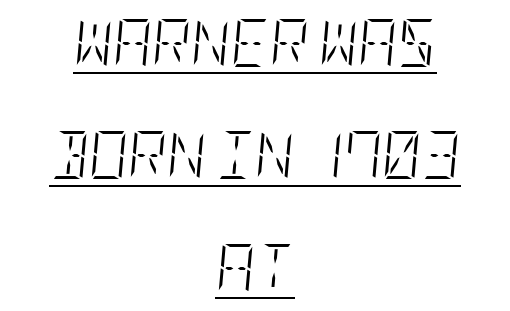
The passage shown is underscored from start to finish. This sample uses an oblique cut, with every glyph tilted off the vertical. The letters sit at their default tracking, neither squeezed nor spread. Vertical stems look standard width or narrower in stroke. The leading is generous, giving the passage an open texture.
